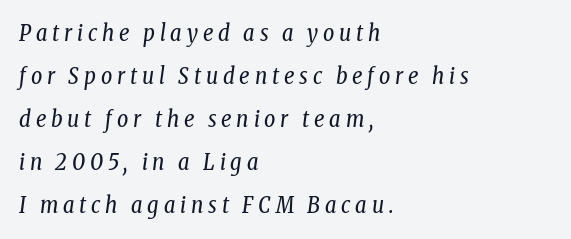
A typesetter would call this heavily tracked-out type. Reading down the block, your eye returns to a fixed left position each line. Successive baselines arrive slowly, with a big drop between each. Each stroke keeps to a modest, everyday thickness or less. The specimen reads as italic at a glance.
